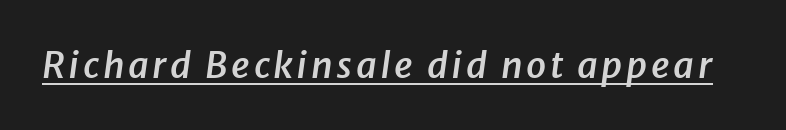
Q: Is the text bold? A: Semi-bold.
Q: Is the text italic (slanted)? A: Yes, it leans right by about 8 degrees.
Q: Is the text underlined? A: Yes.
Q: Width (condensed, normal, or wide)? A: Normal.
Q: Stroke contrast? A: Low.
Q: x-height? A: Medium.
Q: Monospaced? A: No.
